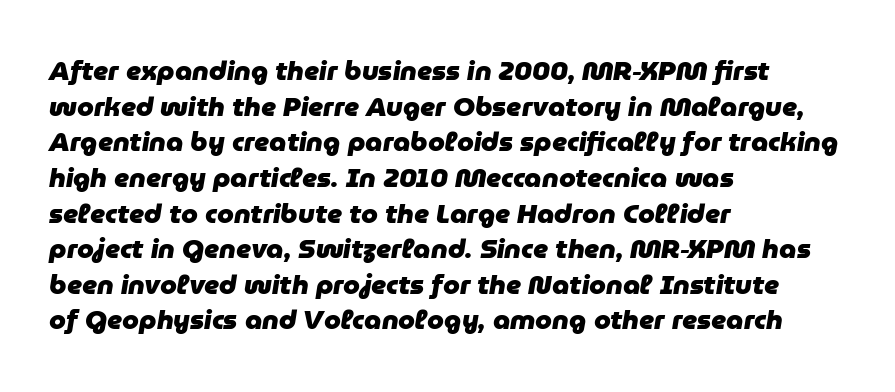
{"italic": "yes", "lean": "right", "slant_degrees": 9, "bold": "yes", "underline": "no", "align": "left", "line_spacing": "normal", "line_spacing_ratio": 1.32, "letter_spacing": "normal", "letter_spacing_em": 0.0, "glyph_px": 27}
